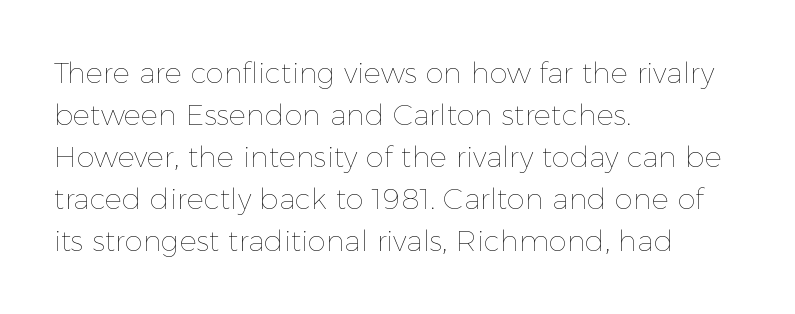
{"italic": "no", "bold": "no", "weight": "thin", "width": "normal", "x_height": "medium", "monospaced": "no", "underline": "no", "align": "left", "line_spacing": "normal", "line_spacing_ratio": 1.45, "letter_spacing": "normal", "letter_spacing_em": 0.0, "glyph_px": 29}
